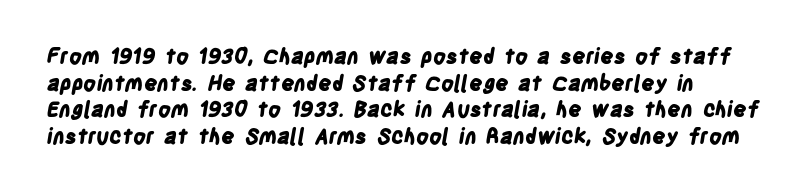
The image shows 21 px bold type; set normal line spacing (1.27x), normal letter spacing, not underlined.
